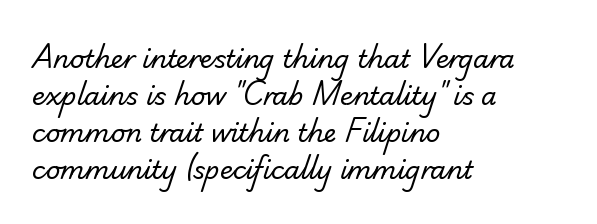
The image shows 25 px text type; set left-aligned, normal line spacing (1.48x), normal letter spacing, not underlined.
